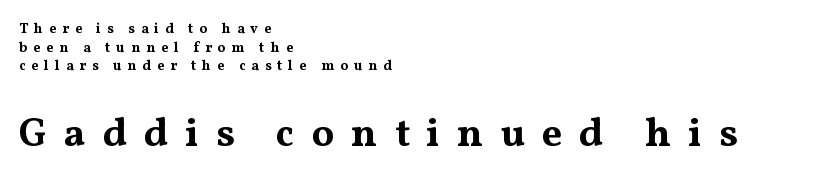
Q: Is the text bold? A: Yes.
Q: Is the text italic (slanted)? A: No, it is upright.
Q: Is the typeface a serif or a sans-serif typeface? A: Serif.
Q: Is the text underlined? A: No.
Q: How is the paragraph aligned? A: Left-aligned.
Q: Is the spacing between letters normal or unusually wide? A: Unusually wide.
Q: Is the spacing between lines tight, normal or loose? A: Normal.
Q: Which block of text is set in a larger size, the first (top) or the second (bottom)? A: The second (bottom) one.
Q: Width (condensed, normal, or wide)? A: Wide.
Q: Stroke contrast? A: Medium.
Q: x-height? A: Medium.
Q: Monospaced? A: No.
